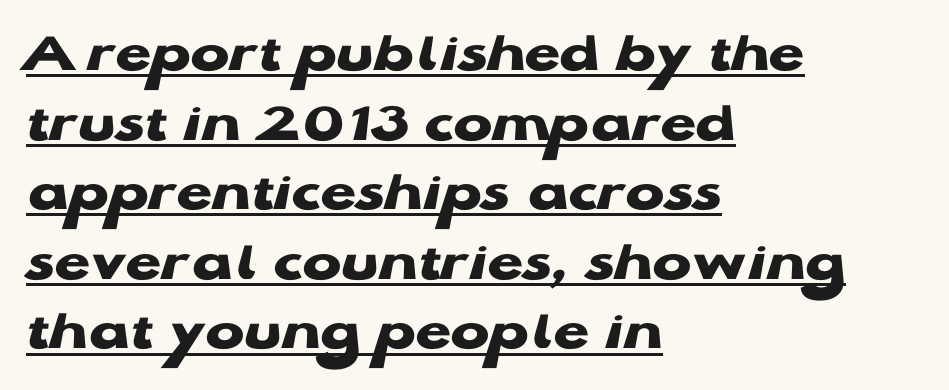
{"serif": "no", "italic": "no", "bold": "yes", "weight": "heavy", "width": "wide", "stroke_contrast": "low", "x_height": "medium", "monospaced": "no", "underline": "yes", "align": "left", "line_spacing_ratio": 1.2, "letter_spacing": "normal", "letter_spacing_em": 0.0, "glyph_px": 58}
